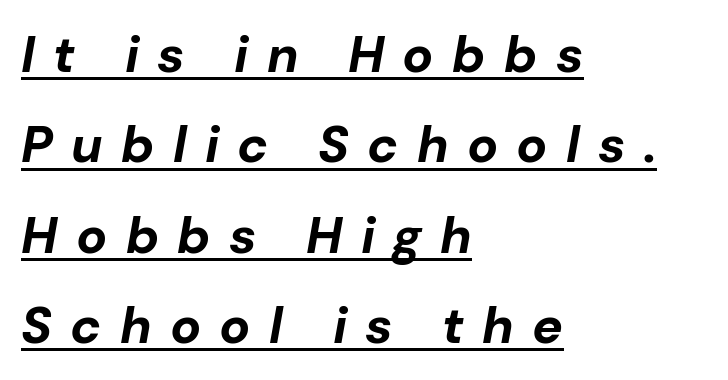
The image shows 51 px bold type, italic (leaning right); set left-aligned, line spacing 1.77x, unusually wide letter spacing (+0.36 em), underlined; low stroke contrast and a medium x-height.
